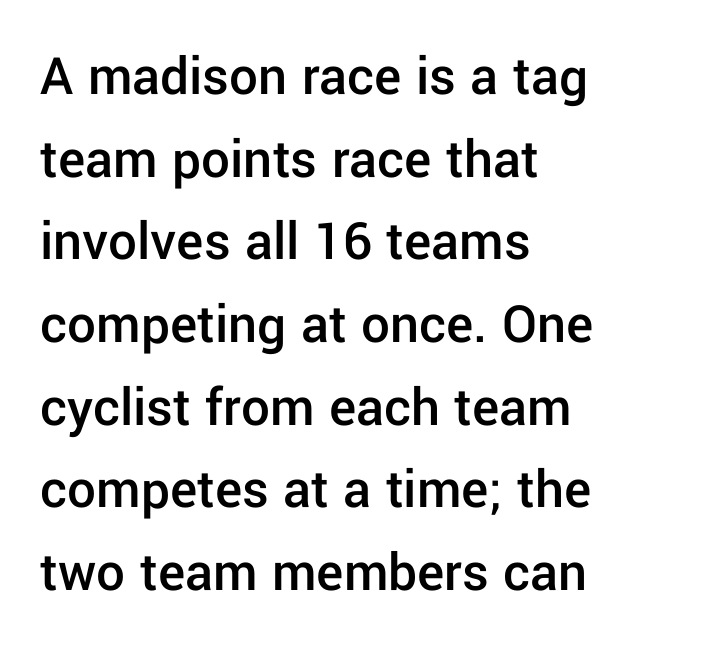
{"serif": "no", "italic": "no", "bold": "semi", "weight": "semibold", "width": "normal", "stroke_contrast": "low", "x_height": "medium", "monospaced": "no", "underline": "no", "align": "left", "line_spacing": "normal", "line_spacing_ratio": 1.45, "letter_spacing": "normal", "letter_spacing_em": 0.0, "glyph_px": 57}
